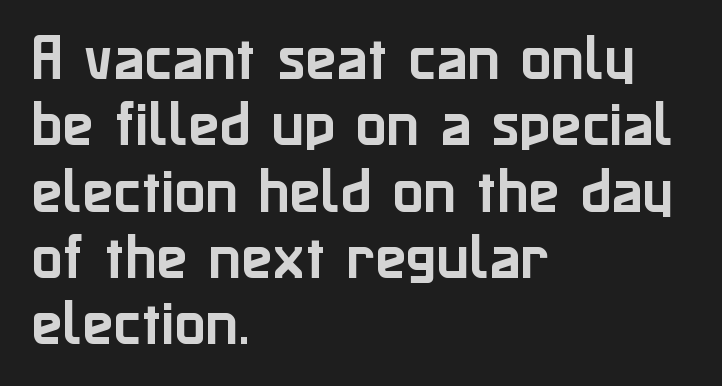
Q: Is the text italic (slanted)? A: No, it is upright.
Q: Is the typeface a serif or a sans-serif typeface? A: Sans-serif.
Q: Is the text underlined? A: No.
Q: How is the paragraph aligned? A: Left-aligned.
Q: Is the spacing between letters normal or unusually wide? A: Normal.
Q: Is the spacing between lines tight, normal or loose? A: Normal.
Q: Width (condensed, normal, or wide)? A: Normal.
Q: Stroke contrast? A: Low.
Q: x-height? A: Medium.
Q: Monospaced? A: No.
